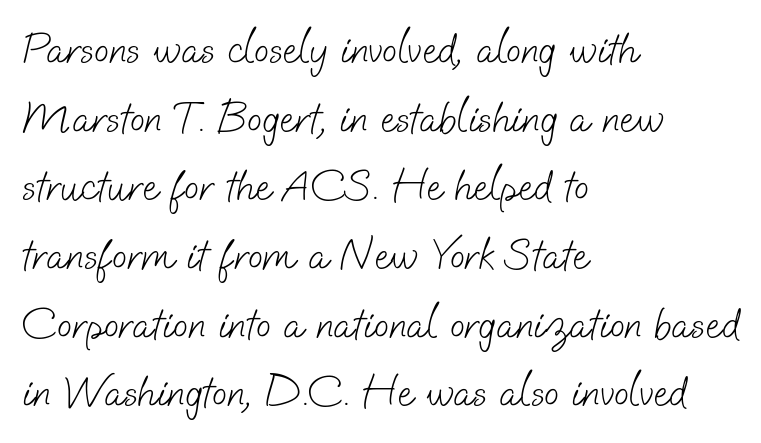
Q: Is the text bold? A: No.
Q: Is the typeface a serif or a sans-serif typeface? A: Sans-serif.
Q: Is the text underlined? A: No.
Q: How is the paragraph aligned? A: Left-aligned.
Q: Is the spacing between letters normal or unusually wide? A: Normal.
Q: Is the spacing between lines tight, normal or loose? A: Normal.
Q: Width (condensed, normal, or wide)? A: Normal.
Q: Stroke contrast? A: Low.
Q: x-height? A: Small.
Q: Monospaced? A: No.
